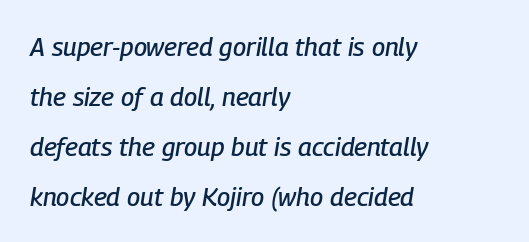
The image shows 26 px text type, italic (leaning right); set left-aligned, loose line spacing (1.92x), normal letter spacing, not underlined.
